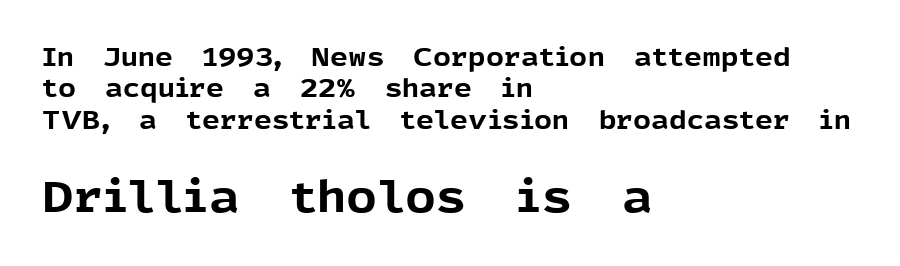
Note: no serifs on the glyphs. The passage is arranged the way most books set body copy — flush left. The more generous point size was reserved for the lower chunk. The type is set solid horizontally, with unmodified tracking. Interline gaps are of average width in this sample.
